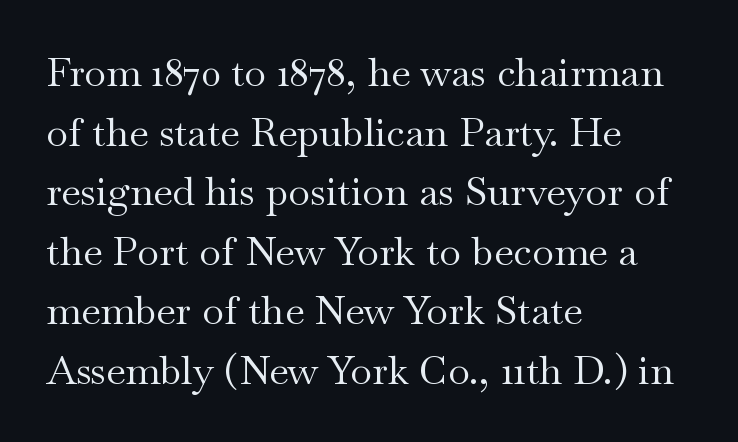
{"serif": "yes", "italic": "no", "bold": "no", "weight": "regular", "width": "wide", "stroke_contrast": "medium", "x_height": "small", "monospaced": "no", "underline": "no", "align": "left", "line_spacing": "normal", "line_spacing_ratio": 1.49, "letter_spacing": "normal", "letter_spacing_em": 0.0, "glyph_px": 40}
